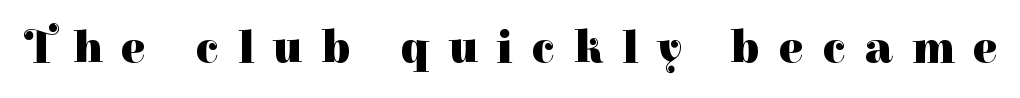
The image shows 46 px heavy serif type, upright; set unusually wide letter spacing (+0.42 em), not underlined; high stroke contrast and a medium x-height.
